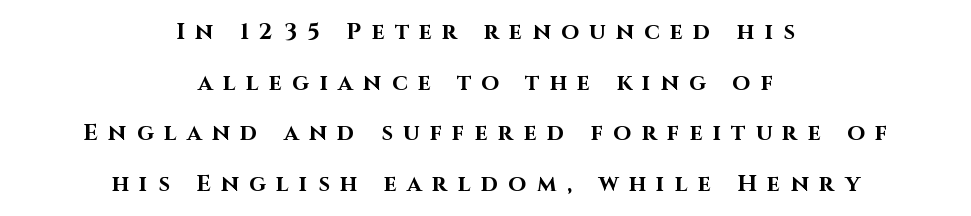
The rag falls on both sides of this text block equally. One glance says open: line gaps are wider than usual. Lines of text with bare space underneath. This is roman type, the default non-slanted kind. Does extra space separate the letters? Yes, quite a lot of it. Bold? Absolutely — the strokes are thick and heavy.
